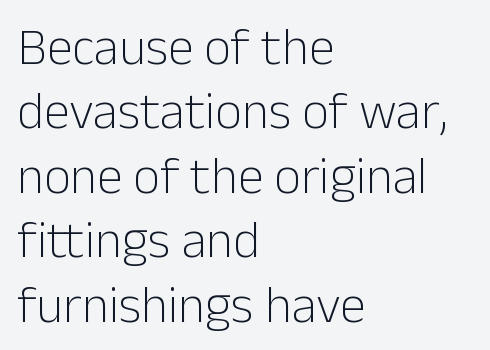
{"serif": "no", "italic": "no", "bold": "no", "weight": "light", "width": "normal", "stroke_contrast": "low", "x_height": "medium", "monospaced": "no", "underline": "no", "align": "left", "line_spacing_ratio": 1.24, "letter_spacing": "normal", "letter_spacing_em": 0.0, "glyph_px": 52}
